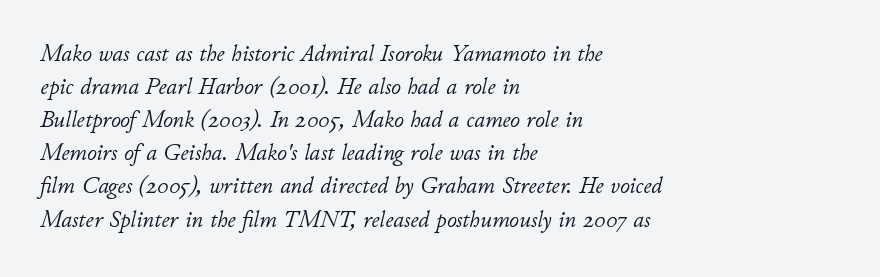
The image shows 24 px text type, italic (leaning right); set left-aligned, normal line spacing (1.38x), normal letter spacing, not underlined.
